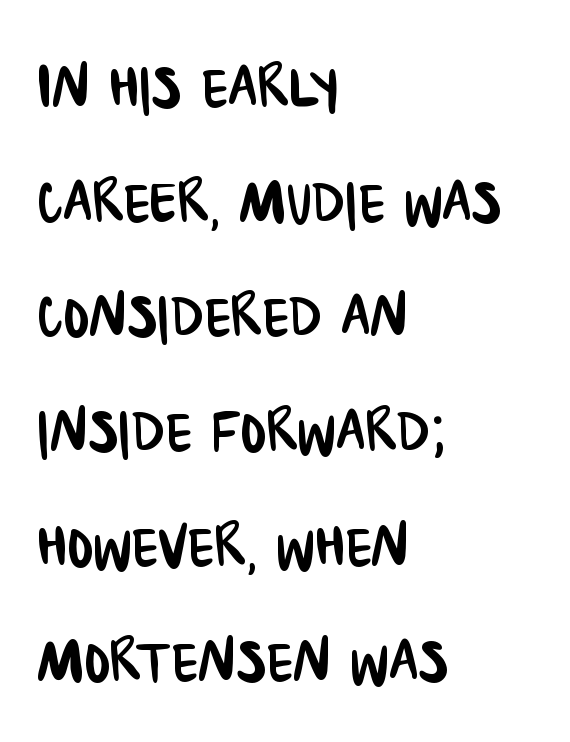
The image shows 77 px condensed sans-serif type; set left-aligned, normal line spacing (1.49x), normal letter spacing, not underlined; low stroke contrast and a large x-height.
